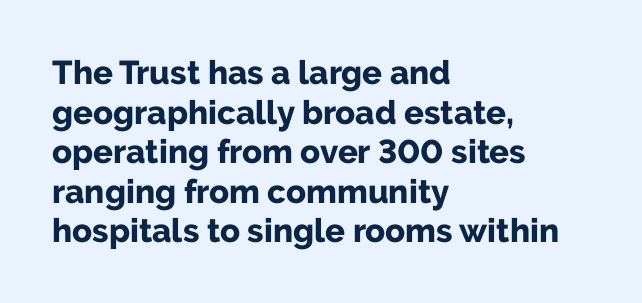
The image shows 33 px bold sans-serif type, upright; set left-aligned, line spacing 1.2x, normal letter spacing, not underlined; low stroke contrast and a medium x-height.
